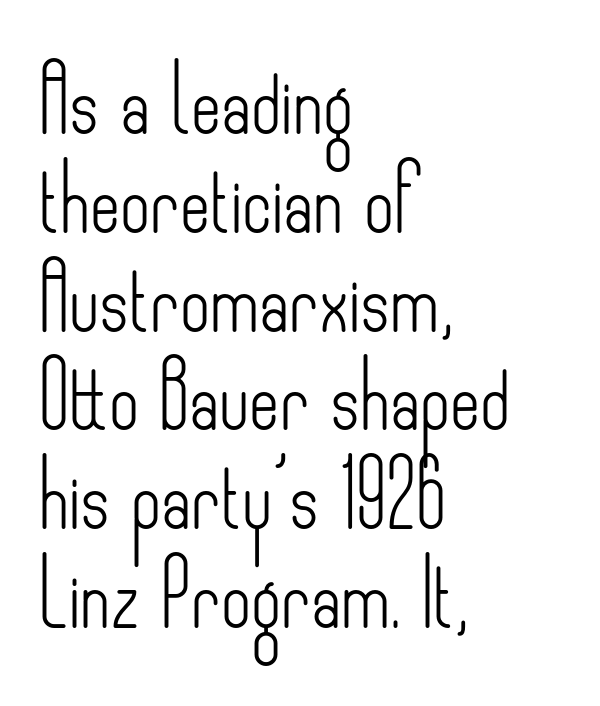
{"serif": "no", "italic": "no", "bold": "no", "weight": "light", "width": "condensed", "stroke_contrast": "low", "x_height": "small", "monospaced": "no", "underline": "no", "align": "left", "line_spacing": "normal", "line_spacing_ratio": 1.52, "letter_spacing": "normal", "letter_spacing_em": 0.0, "glyph_px": 65}
